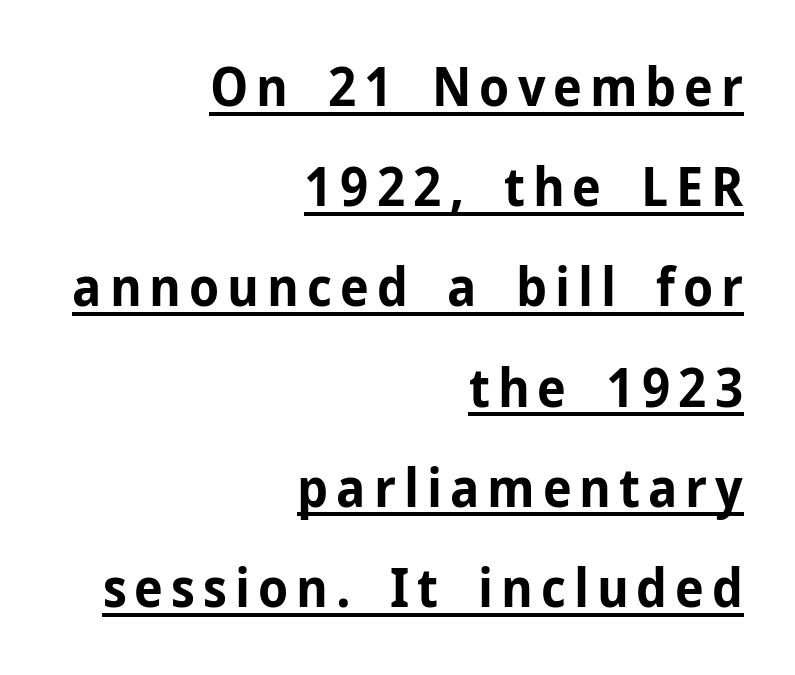
Is there any slant? The stems are plumb. The face used here is proportionally spaced, like ordinary book or web type. The passage shown is emphatically bold. Each line of the rendering has a horizontal stroke beneath the glyphs. Is the block centered? No — it sits flush against the right margin.
